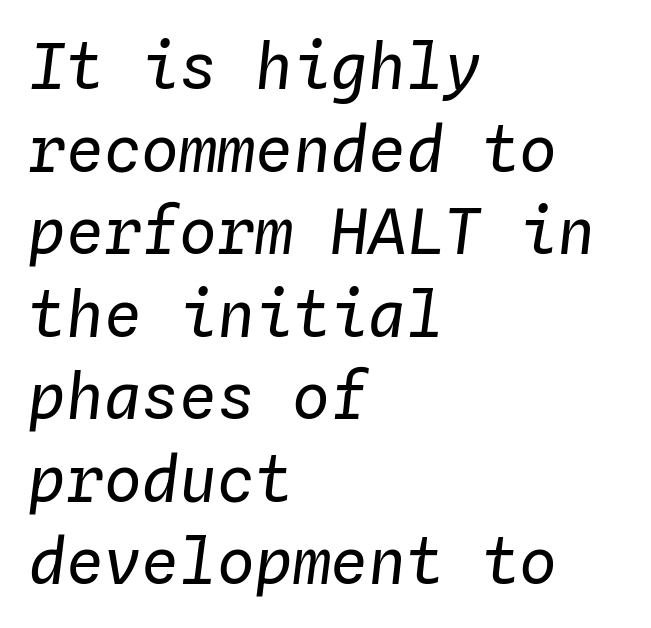
Q: Is the text bold? A: No.
Q: Is the text italic (slanted)? A: Yes, it leans right by about 4 degrees.
Q: Is the text underlined? A: No.
Q: How is the paragraph aligned? A: Left-aligned.
Q: Is the spacing between letters normal or unusually wide? A: Normal.
Q: Is the spacing between lines tight, normal or loose? A: Normal.
Q: Width (condensed, normal, or wide)? A: Normal.
Q: Stroke contrast? A: Low.
Q: x-height? A: Medium.
Q: Monospaced? A: Yes.
